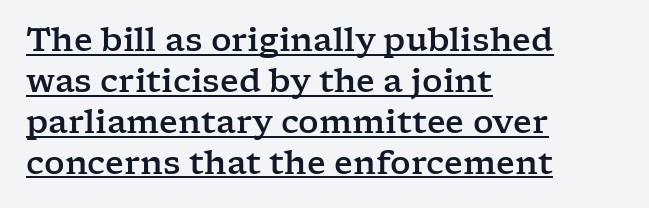
The image shows 32 px wide serif type, upright; set left-aligned, normal line spacing (1.28x), normal letter spacing, underlined; low stroke contrast and a medium x-height.
